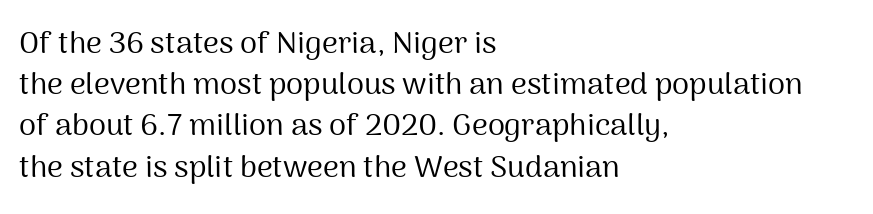
Q: Is the text bold? A: No.
Q: Is the text italic (slanted)? A: No, it is upright.
Q: Is the typeface a serif or a sans-serif typeface? A: Sans-serif.
Q: Is the text underlined? A: No.
Q: How is the paragraph aligned? A: Left-aligned.
Q: Is the spacing between letters normal or unusually wide? A: Normal.
Q: Is the spacing between lines tight, normal or loose? A: Normal.
Q: Width (condensed, normal, or wide)? A: Normal.
Q: Stroke contrast? A: Medium.
Q: x-height? A: Medium.
Q: Monospaced? A: No.
